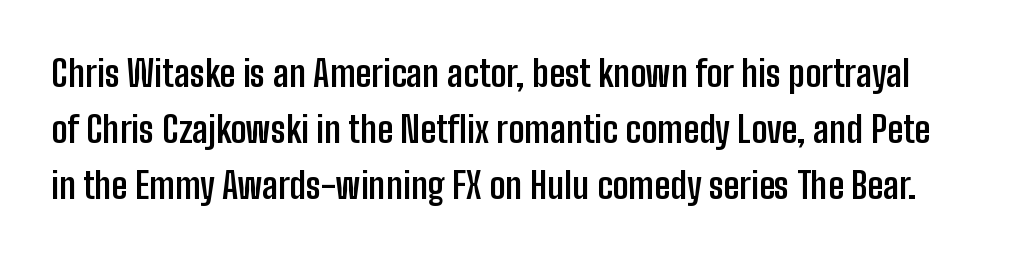
Q: Is the text bold? A: Yes.
Q: Is the text italic (slanted)? A: No, it is upright.
Q: Is the typeface a serif or a sans-serif typeface? A: Sans-serif.
Q: Is the text underlined? A: No.
Q: Is the spacing between letters normal or unusually wide? A: Normal.
Q: Is the spacing between lines tight, normal or loose? A: Normal.
Q: Width (condensed, normal, or wide)? A: Condensed.
Q: Stroke contrast? A: Low.
Q: x-height? A: Medium.
Q: Monospaced? A: No.
